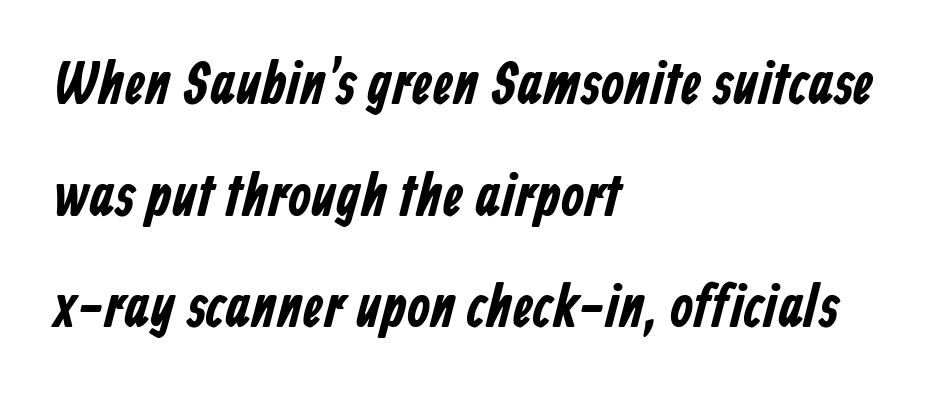
{"serif": "no", "width": "condensed", "stroke_contrast": "low", "x_height": "medium", "monospaced": "no", "underline": "no", "align": "left", "line_spacing_ratio": 1.89, "letter_spacing": "normal", "letter_spacing_em": 0.0, "glyph_px": 59}
